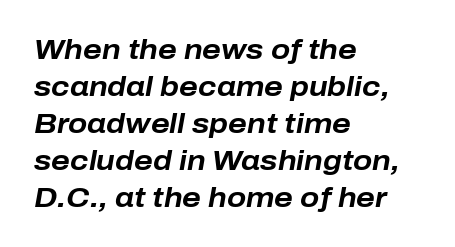
The letterforms sit shoulder to shoulder at normal distance. Any mark beneath the type? The region is blank. I'd describe the lettering as bold — thick and assertive. The glyphs look as if they've been sheared to an angle. Here the designer chose a conventional face with non-uniform glyph widths.
